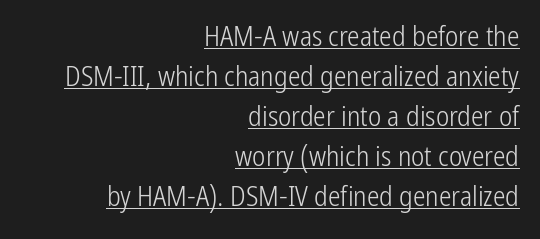
Q: Is the text bold? A: No.
Q: Is the text italic (slanted)? A: No, it is upright.
Q: Is the typeface a serif or a sans-serif typeface? A: Sans-serif.
Q: Is the text underlined? A: Yes.
Q: How is the paragraph aligned? A: Right-aligned.
Q: Is the spacing between letters normal or unusually wide? A: Normal.
Q: Is the spacing between lines tight, normal or loose? A: Normal.
Q: Width (condensed, normal, or wide)? A: Condensed.
Q: Stroke contrast? A: Low.
Q: x-height? A: Medium.
Q: Monospaced? A: No.
